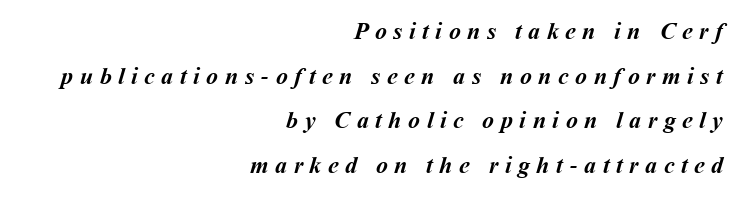
The font is running at its bold setting. Where is the straight margin? On the right. Any mark beneath the type? The region is blank. Glyph-to-glyph distance is far greater than everyday printed text.
